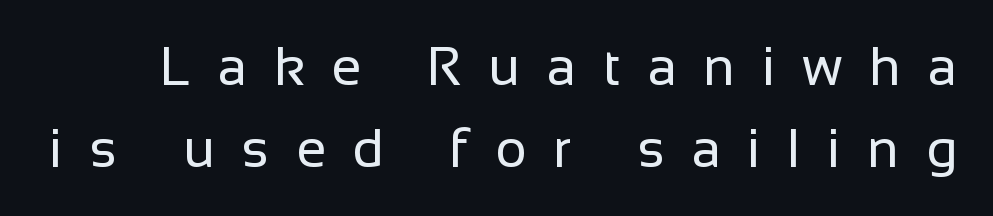
{"serif": "no", "italic": "no", "bold": "no", "weight": "regular", "width": "normal", "stroke_contrast": "low", "x_height": "medium", "monospaced": "no", "underline": "no", "line_spacing": "normal", "line_spacing_ratio": 1.52, "letter_spacing": "wide", "letter_spacing_em": 0.49, "glyph_px": 54}
